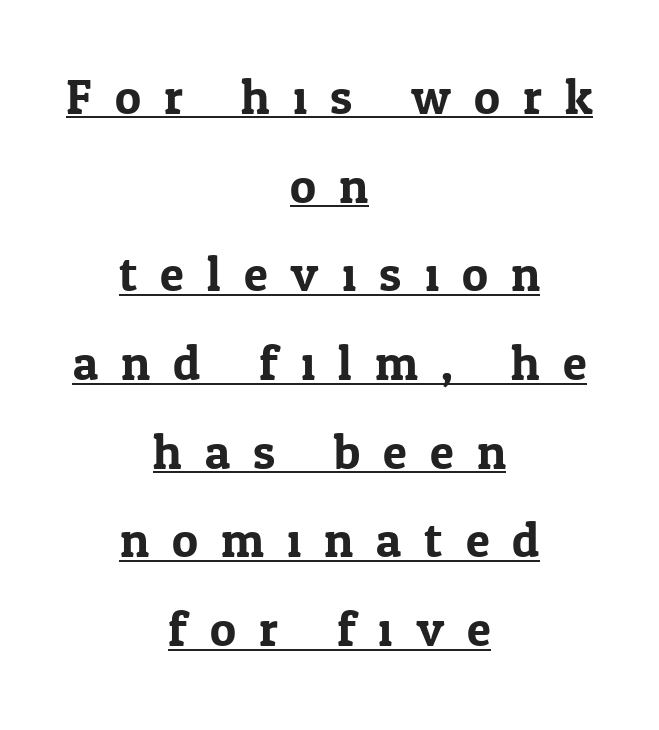
The image shows 49 px serif type, upright; set centered, line spacing 1.81x, unusually wide letter spacing (+0.47 em), underlined; low stroke contrast and a medium x-height.
